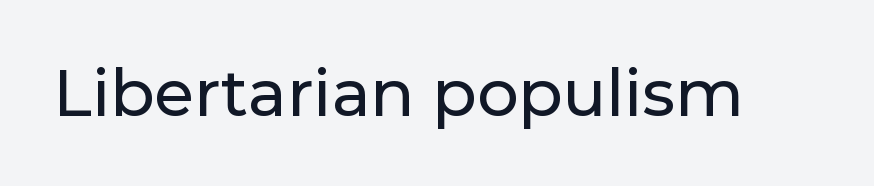
{"serif": "no", "italic": "no", "width": "normal", "stroke_contrast": "low", "x_height": "medium", "monospaced": "no", "underline": "no", "letter_spacing": "normal", "letter_spacing_em": 0.0, "glyph_px": 65}
